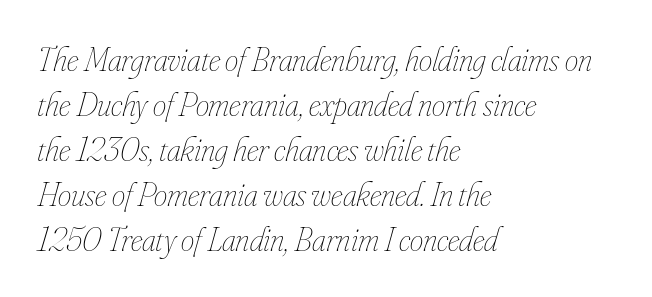
Compared with ordinary roman type, these characters are visibly tilted. The area under the type is left untouched. Nothing unusual about the tracking: characters are spaced as the font intends. A typesetter would call this proportional, since set widths differ per character.
